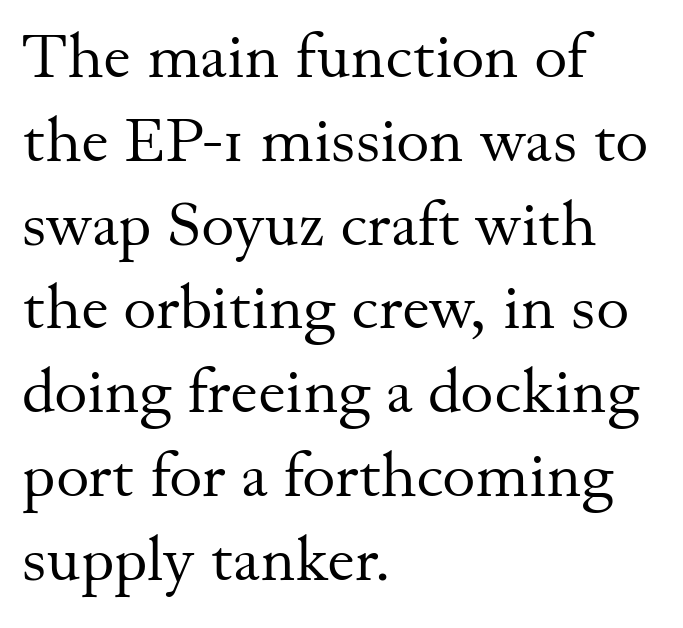
Q: Is the text bold? A: No.
Q: Is the text italic (slanted)? A: No, it is upright.
Q: Is the typeface a serif or a sans-serif typeface? A: Serif.
Q: Is the text underlined? A: No.
Q: How is the paragraph aligned? A: Left-aligned.
Q: Is the spacing between letters normal or unusually wide? A: Normal.
Q: Is the spacing between lines tight, normal or loose? A: Normal.
Q: Width (condensed, normal, or wide)? A: Normal.
Q: Stroke contrast? A: Medium.
Q: x-height? A: Small.
Q: Monospaced? A: No.
